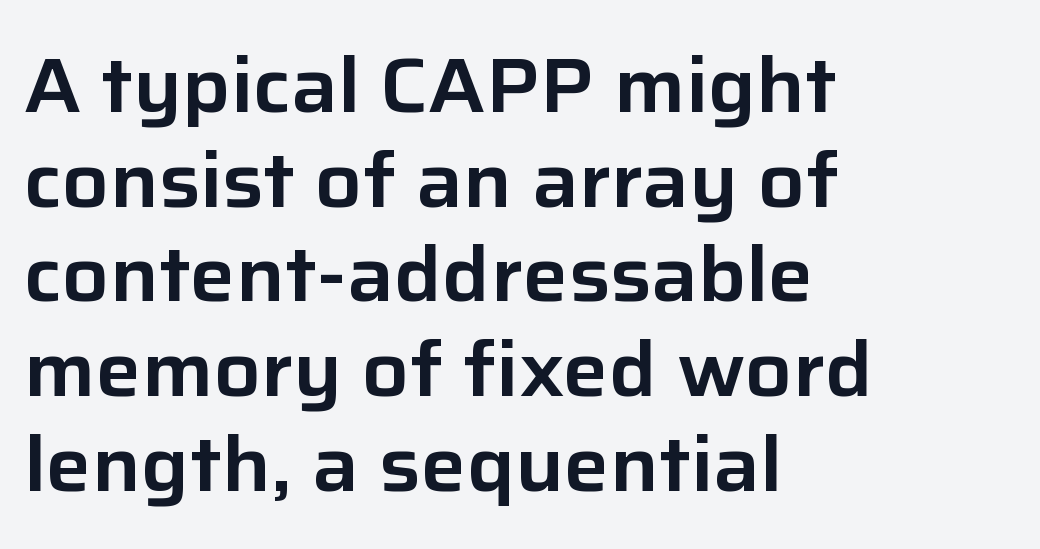
{"serif": "no", "italic": "no", "width": "normal", "stroke_contrast": "low", "x_height": "medium", "monospaced": "no", "underline": "no", "align": "left", "line_spacing_ratio": 1.23, "letter_spacing": "normal", "letter_spacing_em": 0.0, "glyph_px": 77}
